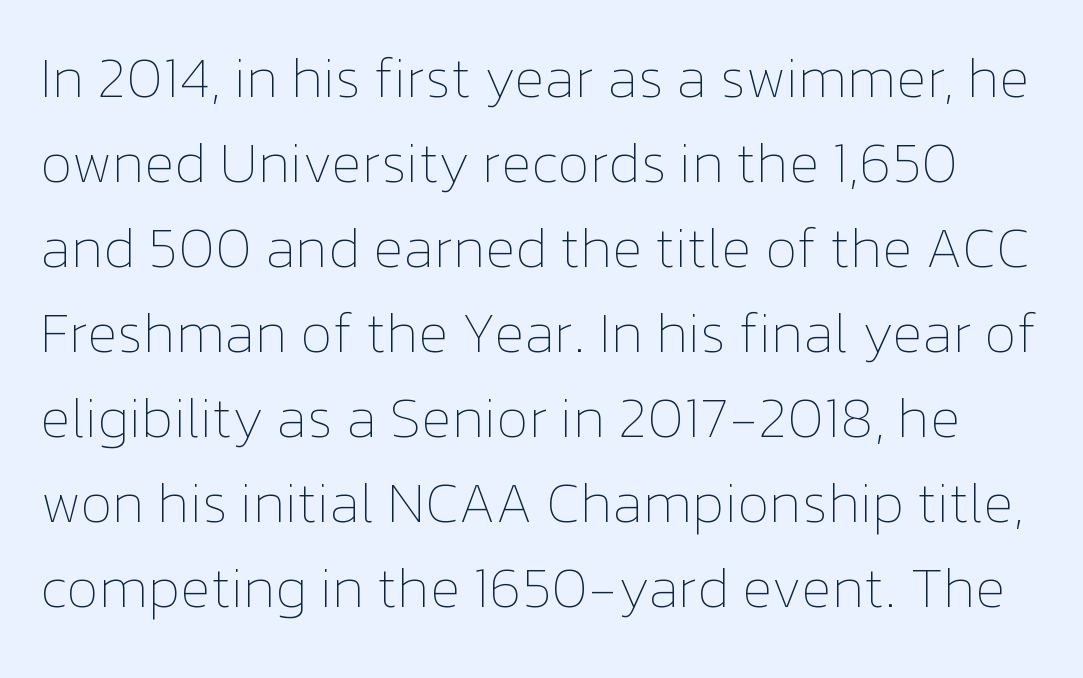
Q: Is the text bold? A: No.
Q: Is the text italic (slanted)? A: No, it is upright.
Q: Is the text underlined? A: No.
Q: Is the spacing between letters normal or unusually wide? A: Normal.
Q: Is the spacing between lines tight, normal or loose? A: Normal.
Q: Width (condensed, normal, or wide)? A: Normal.
Q: Stroke contrast? A: Low.
Q: x-height? A: Medium.
Q: Monospaced? A: No.
